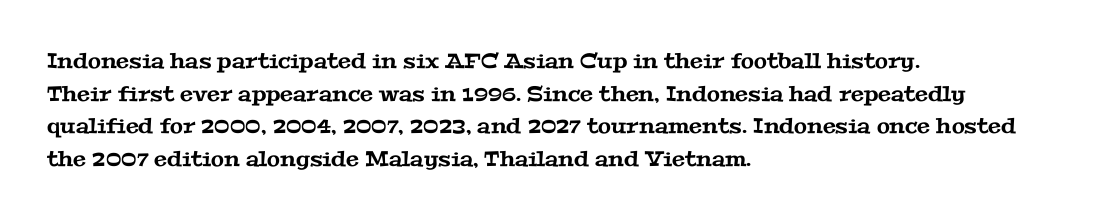
The image shows 21 px text type; set left-aligned, normal line spacing (1.55x), normal letter spacing, not underlined.
